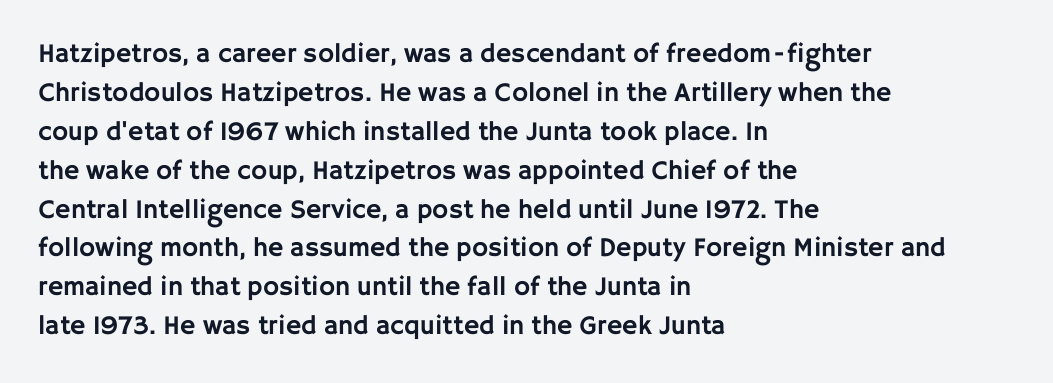
{"italic": "no", "underline": "no", "align": "left", "line_spacing": "normal", "line_spacing_ratio": 1.44, "letter_spacing": "normal", "letter_spacing_em": 0.0, "glyph_px": 27}
